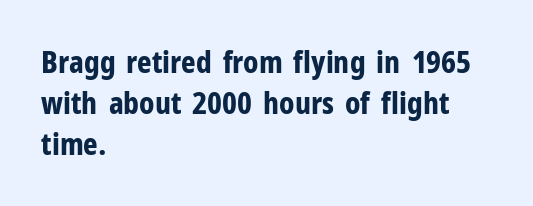
Q: Is the text bold? A: Yes.
Q: Is the text italic (slanted)? A: No, it is upright.
Q: Is the typeface a serif or a sans-serif typeface? A: Sans-serif.
Q: Is the text underlined? A: No.
Q: How is the paragraph aligned? A: Left-aligned.
Q: Is the spacing between letters normal or unusually wide? A: Normal.
Q: Is the spacing between lines tight, normal or loose? A: Normal.
Q: Width (condensed, normal, or wide)? A: Condensed.
Q: Stroke contrast? A: Low.
Q: x-height? A: Medium.
Q: Monospaced? A: No.
